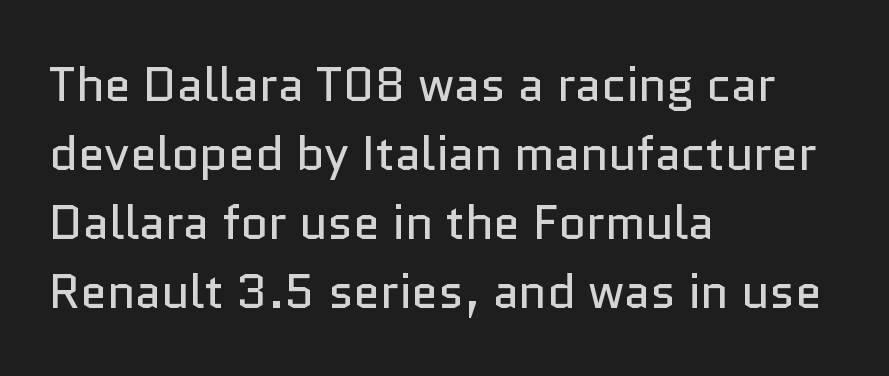
You could not count columns in this text — the font is proportionally spaced. The axis of the letterforms is exactly vertical. Observe the absence of serifs on each vertical stroke in this sample. The area under the type is left untouched. Is the block centered? No — it sits flush against the left margin. Observe the ordinary spacing: letters are neighbours, not strangers.
